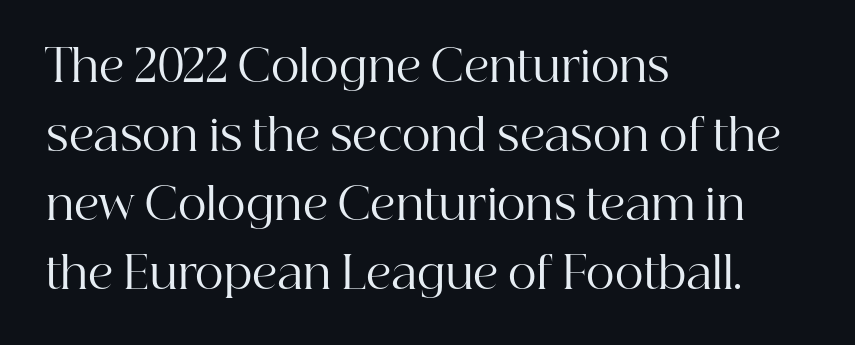
The image shows 44 px regular-weight serif type, upright; set left-aligned, normal line spacing (1.57x), normal letter spacing, not underlined; high stroke contrast and a medium x-height.
